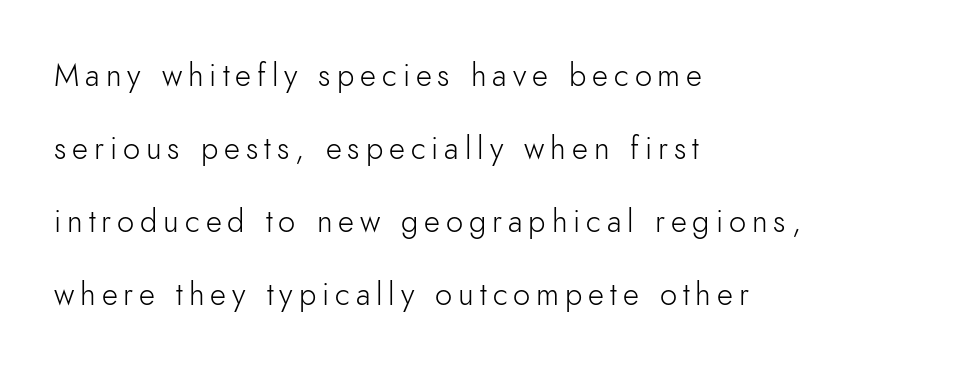
Decoration check: the copy has no underline. The font's upright variant was chosen for this text. Casual observation: everything's shoved over to the left. Varying glyph widths throughout — classic text-font behaviour. In terms of letterform style, serifs are entirely absent.
